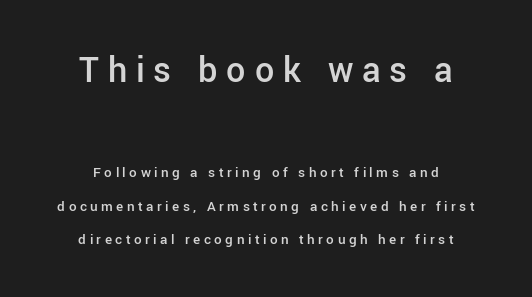
The image shows 38 px semibold sans-serif type, upright; set centered, loose line spacing (2.25x), unusually wide letter spacing (+0.23 em), not underlined; the first (top) block is 2.53x larger; low stroke contrast and a medium x-height.
